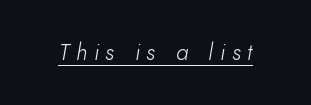
How are the letters spaced? Widely, with obvious added tracking. Emphasis is given by a line drawn under the lettering. Bold? No — there's no thickening of the strokes. Notice how the stems are inclined rather than vertical — that's the hallmark of italics.
